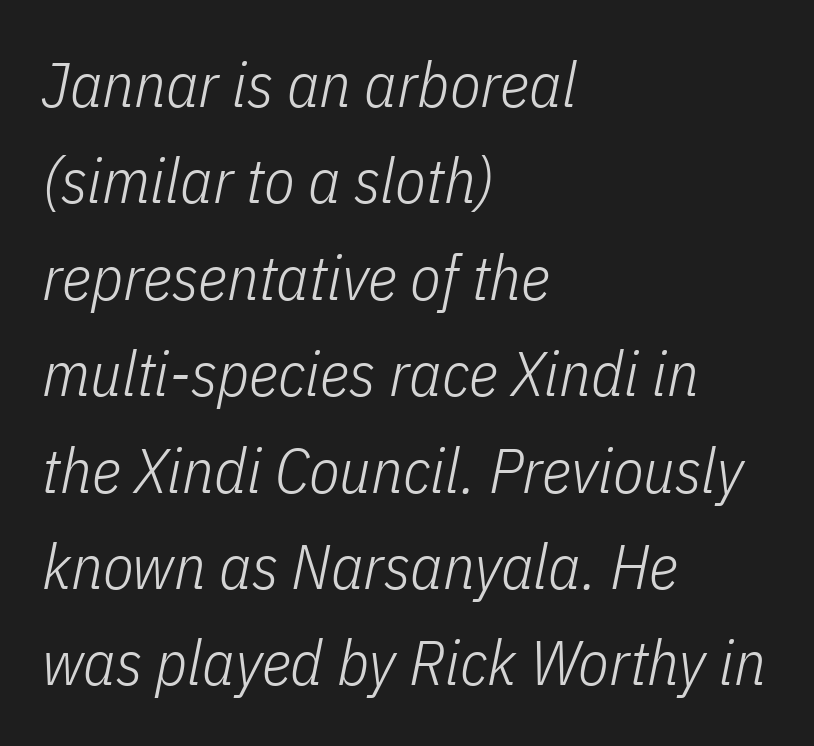
The image shows 63 px light, condensed type, italic (leaning right); set left-aligned, normal line spacing (1.53x), normal letter spacing, not underlined; low stroke contrast and a medium x-height.
